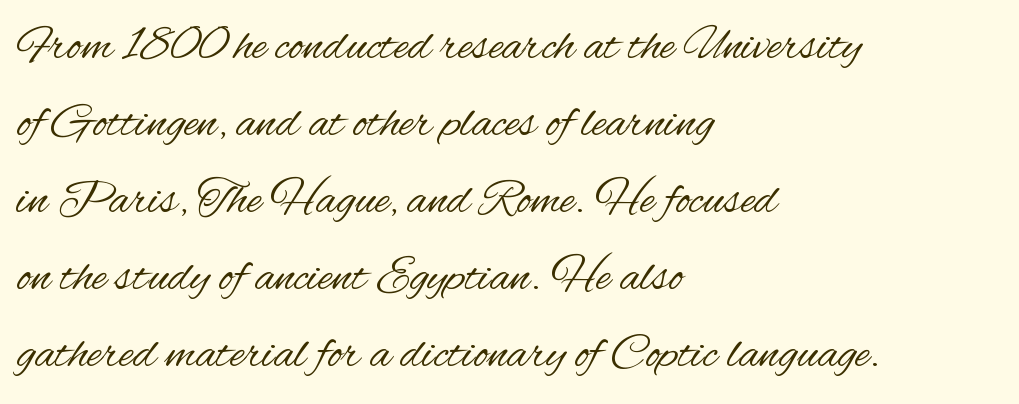
{"serif": "no", "bold": "no", "weight": "regular", "width": "condensed", "stroke_contrast": "medium", "x_height": "small", "monospaced": "no", "underline": "no", "align": "left", "line_spacing": "normal", "line_spacing_ratio": 1.57, "letter_spacing": "normal", "letter_spacing_em": 0.0, "glyph_px": 49}
